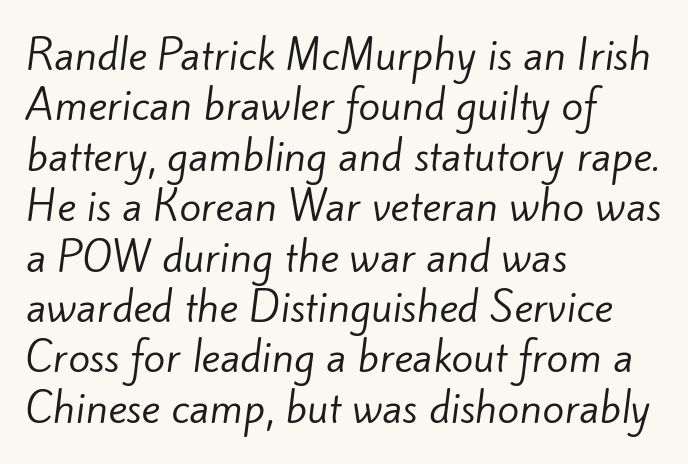
{"serif": "no", "bold": "no", "weight": "regular", "width": "normal", "stroke_contrast": "low", "x_height": "small", "monospaced": "no", "underline": "no", "align": "left", "line_spacing": "normal", "line_spacing_ratio": 1.26, "letter_spacing": "normal", "letter_spacing_em": 0.0, "glyph_px": 40}
